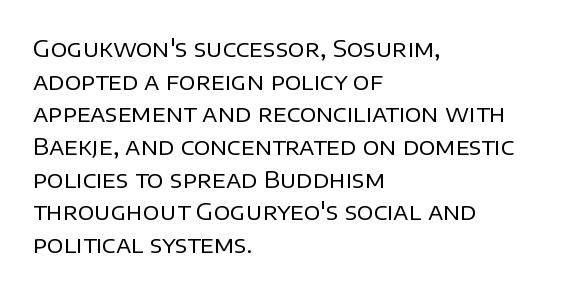
{"italic": "no", "bold": "no", "underline": "no", "align": "left", "line_spacing": "normal", "line_spacing_ratio": 1.42, "letter_spacing": "normal", "letter_spacing_em": 0.0, "glyph_px": 23}
